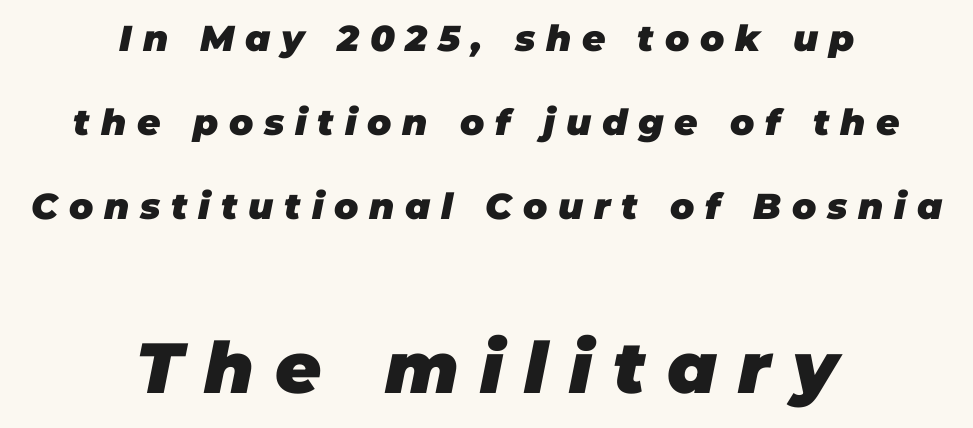
{"italic": "yes", "lean": "right", "slant_degrees": 11, "bold": "yes", "weight": "heavy", "width": "normal", "stroke_contrast": "low", "x_height": "large", "monospaced": "no", "underline": "no", "align": "center", "line_spacing": "loose", "line_spacing_ratio": 2.33, "letter_spacing": "wide", "letter_spacing_em": 0.3, "larger_block": "second", "size_ratio": 1.97, "glyph_px": 71}
